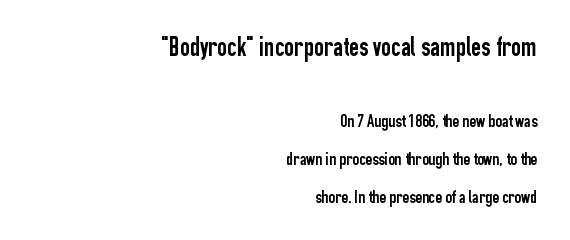
{"italic": "no", "underline": "no", "align": "right", "line_spacing": "loose", "line_spacing_ratio": 2.1, "letter_spacing": "normal", "letter_spacing_em": 0.0, "larger_block": "first", "size_ratio": 1.5, "glyph_px": 27}
